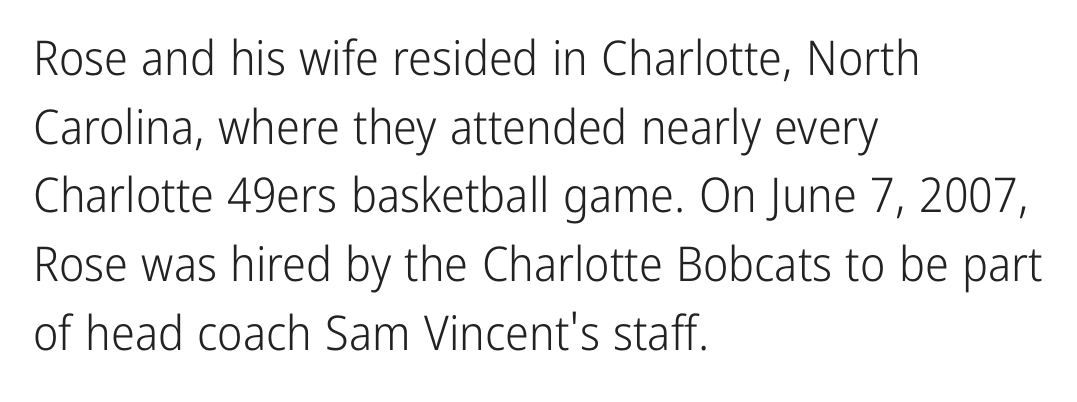
{"serif": "no", "italic": "no", "bold": "no", "weight": "light", "width": "condensed", "stroke_contrast": "low", "x_height": "medium", "monospaced": "no", "underline": "no", "align": "left", "line_spacing": "normal", "line_spacing_ratio": 1.43, "letter_spacing": "normal", "letter_spacing_em": 0.0, "glyph_px": 48}
